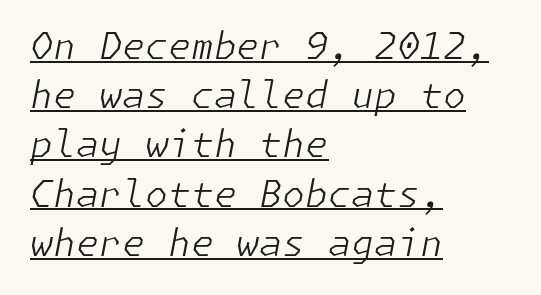
Q: Is the text bold? A: No.
Q: Is the text italic (slanted)? A: Yes, it leans right by about 11 degrees.
Q: Is the text underlined? A: Yes.
Q: How is the paragraph aligned? A: Left-aligned.
Q: Is the spacing between letters normal or unusually wide? A: Normal.
Q: Is the spacing between lines tight, normal or loose? A: Normal.
Q: Width (condensed, normal, or wide)? A: Normal.
Q: Stroke contrast? A: Low.
Q: x-height? A: Medium.
